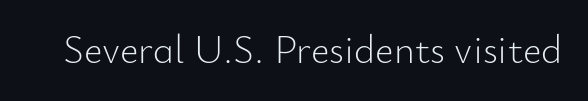
The image shows 40 px light sans-serif type, upright; set normal letter spacing, not underlined; low stroke contrast and a small x-height.
